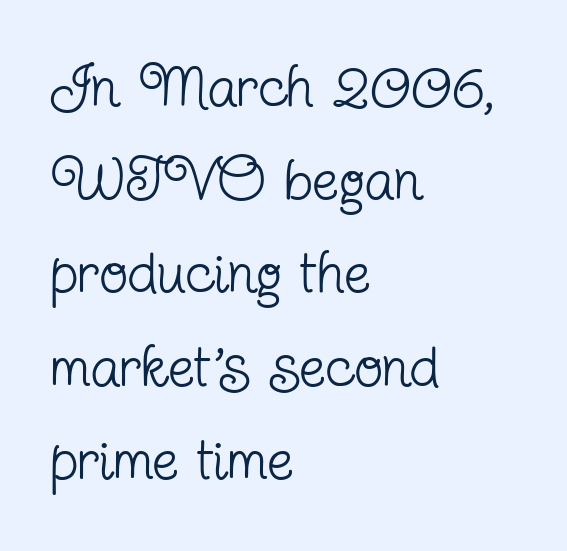
{"serif": "yes", "italic": "no", "bold": "no", "weight": "regular", "width": "condensed", "stroke_contrast": "low", "x_height": "medium", "monospaced": "no", "underline": "no", "align": "left", "line_spacing": "normal", "line_spacing_ratio": 1.58, "letter_spacing": "normal", "letter_spacing_em": 0.0, "glyph_px": 59}
